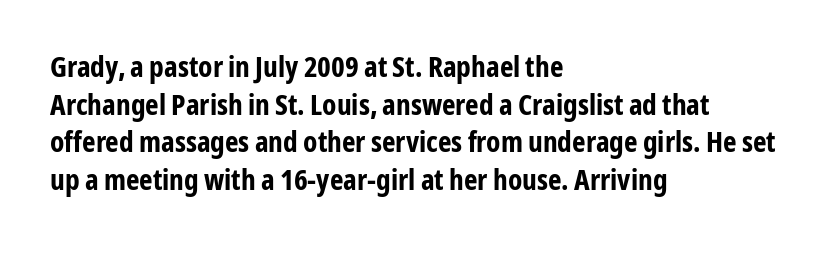
Q: Is the text bold? A: Yes.
Q: Is the text italic (slanted)? A: No, it is upright.
Q: Is the typeface a serif or a sans-serif typeface? A: Sans-serif.
Q: Is the text underlined? A: No.
Q: How is the paragraph aligned? A: Left-aligned.
Q: Is the spacing between letters normal or unusually wide? A: Normal.
Q: Is the spacing between lines tight, normal or loose? A: Normal.
Q: Width (condensed, normal, or wide)? A: Condensed.
Q: Stroke contrast? A: Low.
Q: x-height? A: Medium.
Q: Monospaced? A: No.
